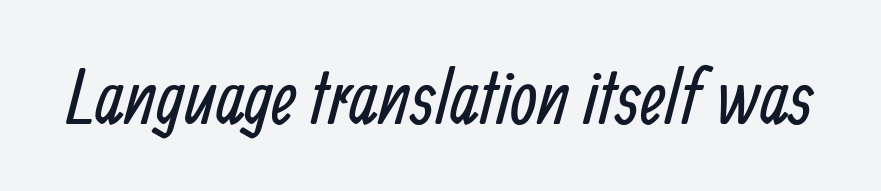
{"serif": "no", "bold": "no", "weight": "regular", "width": "condensed", "stroke_contrast": "low", "x_height": "medium", "monospaced": "no", "underline": "no", "letter_spacing": "normal", "letter_spacing_em": 0.0, "glyph_px": 77}
